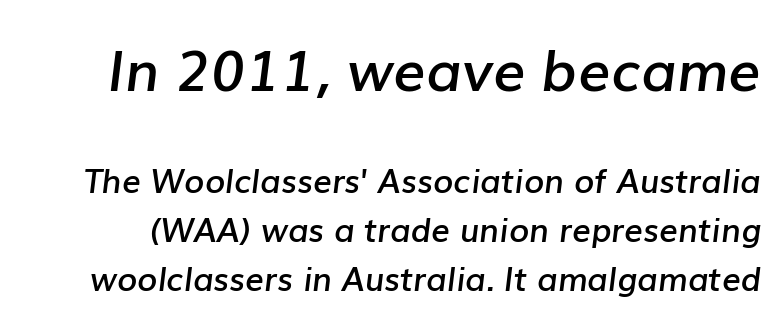
The space beneath each line is pristine and unruled. Posture: slanted. The passage shown is typed in a proportional face where columns would drift. The letterforms sit shoulder to shoulder at normal distance.
